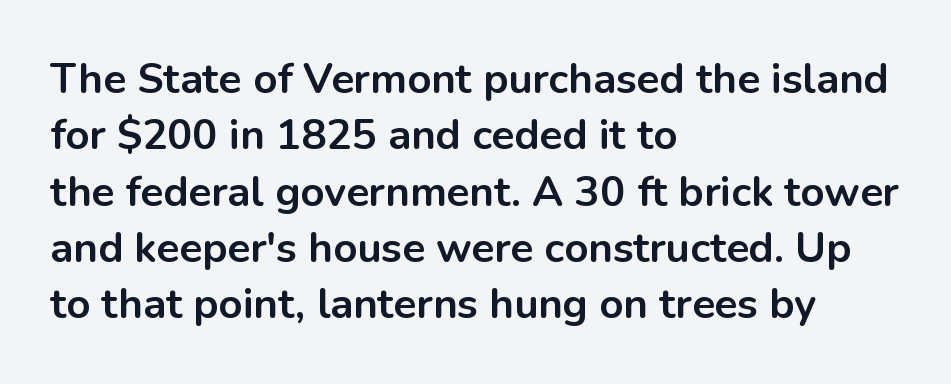
The image shows 42 px bold sans-serif type, upright; set left-aligned, normal line spacing (1.34x), normal letter spacing, not underlined; low stroke contrast and a medium x-height.
